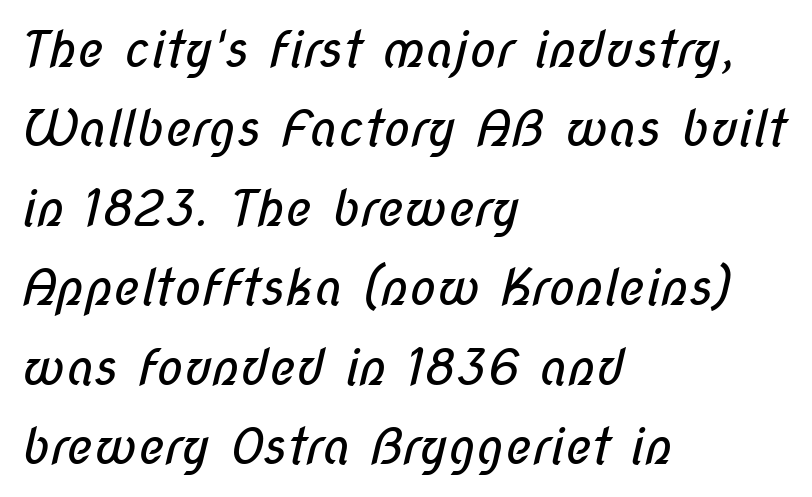
Rows of type keep a routine distance in the vertical direction. The designer went with a sans here, leaving each stem footless. Is the block centered? No — it sits flush against the left margin. The zone under the glyphs is completely vacant. Vertical stems look standard width or narrower in stroke. Varying glyph widths throughout — classic text-font behaviour.
